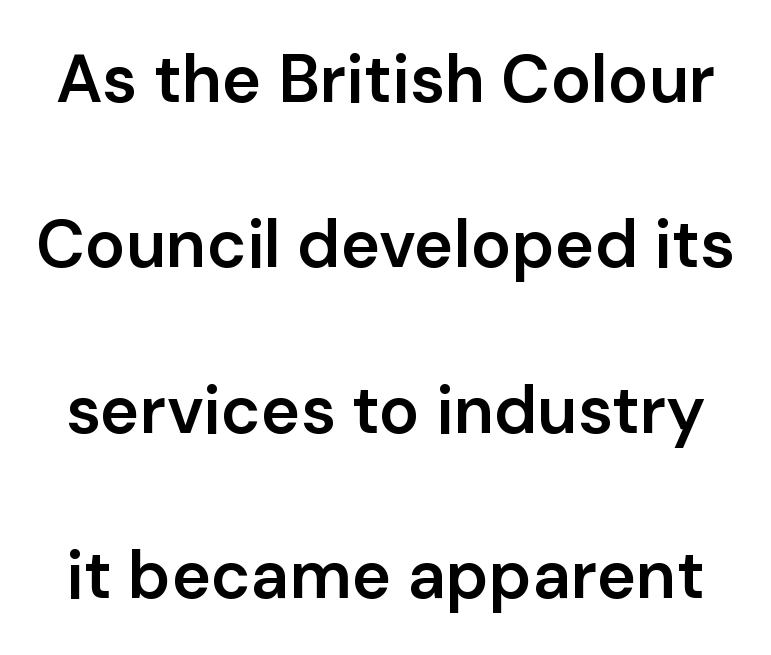
The type family on display is of the sans-serif kind. Typesetter's note: demi weight, one step under bold. The gap between lines stays unmarked. The passage shown is typed in a proportional face where columns would drift. Do the letters lean? They stand straight. There is no visible air inserted between adjacent glyphs.
